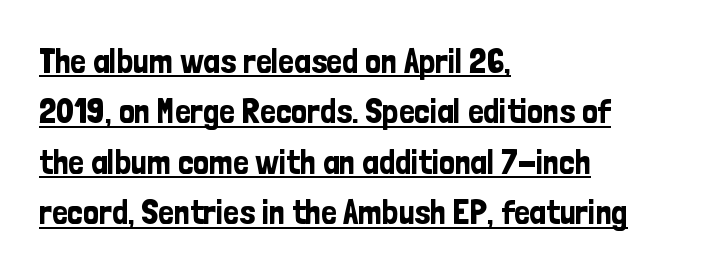
The image shows 35 px condensed sans-serif type, upright; set left-aligned, normal line spacing (1.44x), normal letter spacing, underlined; low stroke contrast and a medium x-height.
